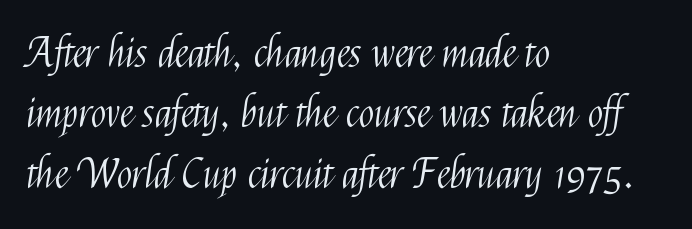
Proportional: the letters do not fall into vertical columns. Observe the absence of serifs on each vertical stroke in this sample. The letterforms sit at book weight or below. The line texture is even and compact thanks to regular tracking. Whoever set this chose a conventional vertical rhythm.
